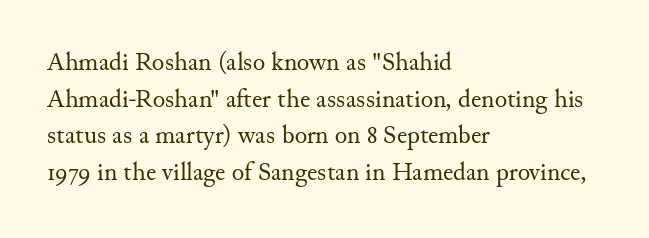
In CSS terms this would be text-align: left. The words here are not underlined. The font is comparable to plain body text, perhaps lighter. Every character sits straight up, as roman type does. The vertical gap from one line to the next is medium. Compared with typical body copy, the letter spacing here is the same.
